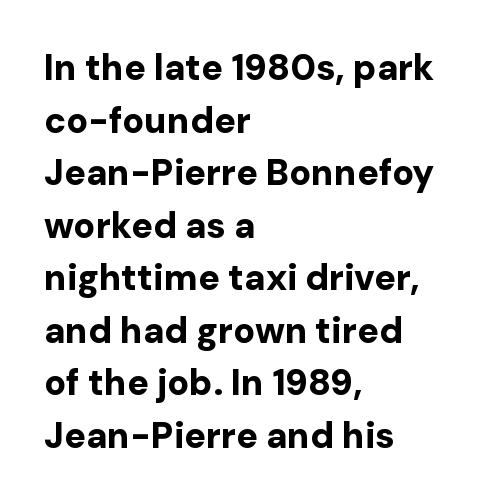
{"serif": "no", "italic": "no", "bold": "yes", "weight": "bold", "width": "normal", "stroke_contrast": "low", "x_height": "medium", "monospaced": "no", "underline": "no", "align": "left", "line_spacing": "normal", "line_spacing_ratio": 1.46, "letter_spacing": "normal", "letter_spacing_em": 0.0, "glyph_px": 36}
